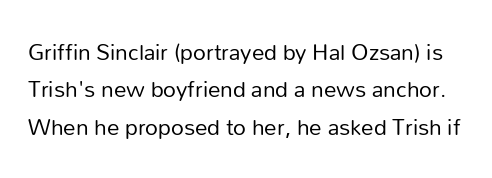
Q: Is the text bold? A: No.
Q: Is the text italic (slanted)? A: No, it is upright.
Q: Is the text underlined? A: No.
Q: Is the spacing between letters normal or unusually wide? A: Normal.
Q: Is the spacing between lines tight, normal or loose? A: Normal.
